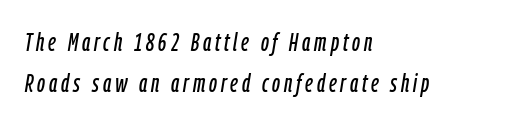
Q: Is the text italic (slanted)? A: Yes, it leans right by about 9 degrees.
Q: Is the text underlined? A: No.
Q: How is the paragraph aligned? A: Left-aligned.
Q: Is the spacing between lines tight, normal or loose? A: Normal.
